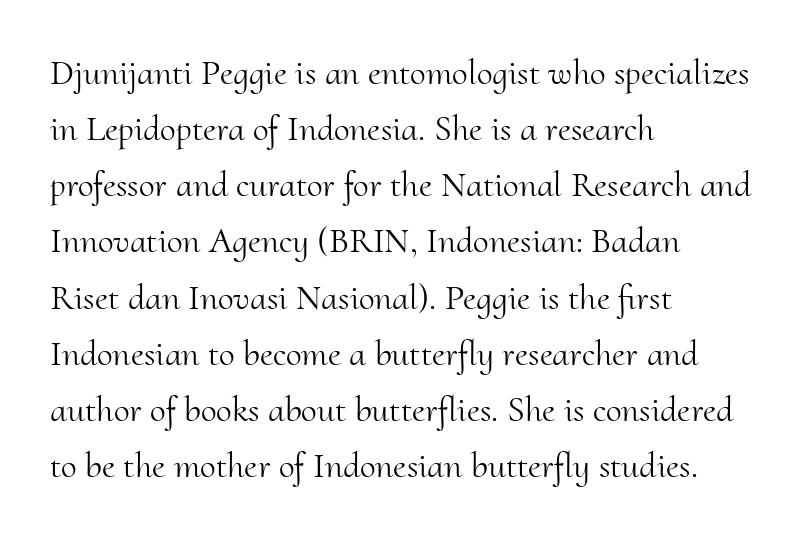
The image shows 36 px light serif type, upright; set left-aligned, normal line spacing (1.56x), normal letter spacing, not underlined; medium stroke contrast and a small x-height.
